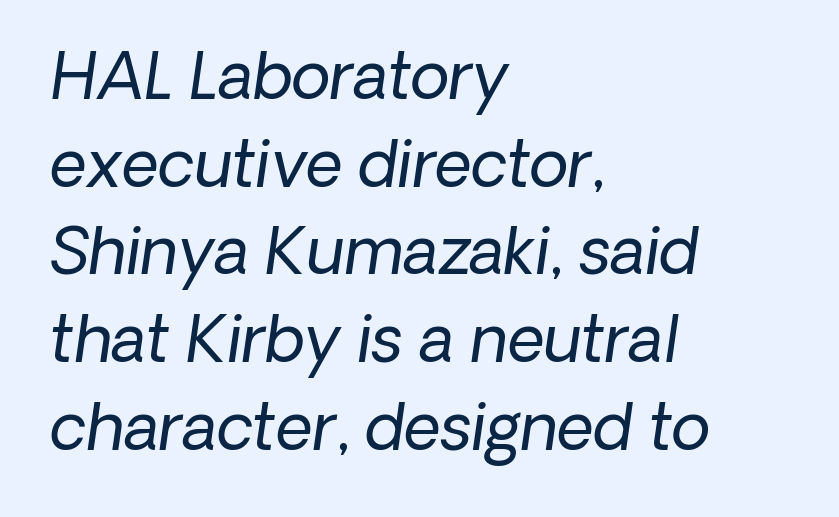
Q: Is the text bold? A: No.
Q: Is the typeface a serif or a sans-serif typeface? A: Sans-serif.
Q: Is the text underlined? A: No.
Q: How is the paragraph aligned? A: Left-aligned.
Q: Is the spacing between letters normal or unusually wide? A: Normal.
Q: Is the spacing between lines tight, normal or loose? A: Normal.
Q: Width (condensed, normal, or wide)? A: Normal.
Q: Stroke contrast? A: Low.
Q: x-height? A: Medium.
Q: Monospaced? A: No.
